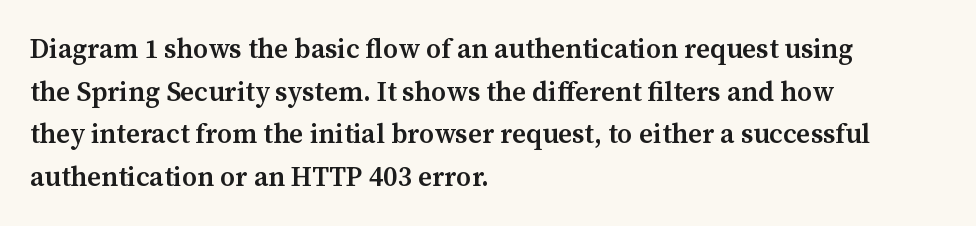
The image shows 27 px text type, upright; set left-aligned, normal line spacing (1.58x), normal letter spacing, not underlined.
